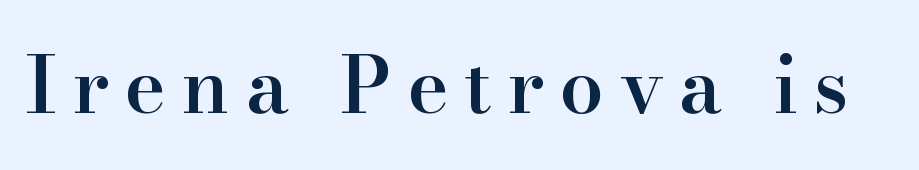
Q: Is the text bold? A: Semi-bold.
Q: Is the text italic (slanted)? A: No, it is upright.
Q: Is the typeface a serif or a sans-serif typeface? A: Serif.
Q: Is the text underlined? A: No.
Q: Is the spacing between letters normal or unusually wide? A: Unusually wide.
Q: Width (condensed, normal, or wide)? A: Normal.
Q: Stroke contrast? A: High.
Q: x-height? A: Small.
Q: Monospaced? A: No.
